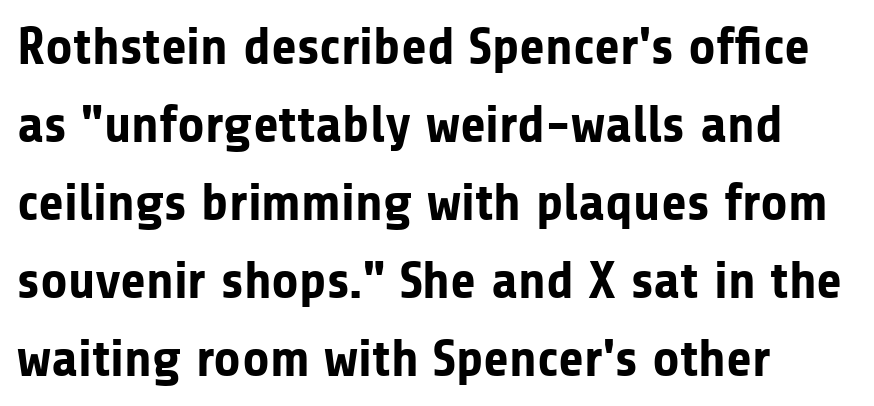
The image shows 53 px bold sans-serif type, upright; set left-aligned, normal line spacing (1.47x), normal letter spacing, not underlined; low stroke contrast and a medium x-height.
